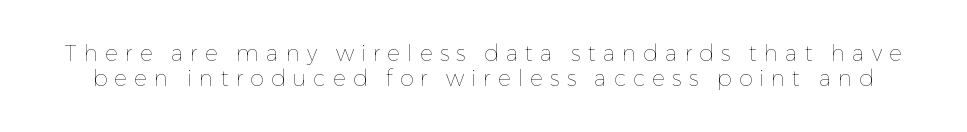
Q: Is the text bold? A: No.
Q: Is the text italic (slanted)? A: No, it is upright.
Q: Is the text underlined? A: No.
Q: Is the spacing between letters normal or unusually wide? A: Unusually wide.
Q: Is the spacing between lines tight, normal or loose? A: Tight.
